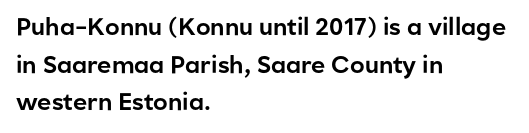
Students, observe: this is what conventionally led text looks like. When letters stand straight like this, we call the style roman or upright. Horizontally, the lines are justified to the leading edge only. The type is set solid horizontally, with unmodified tracking. The baseline area is clear.
